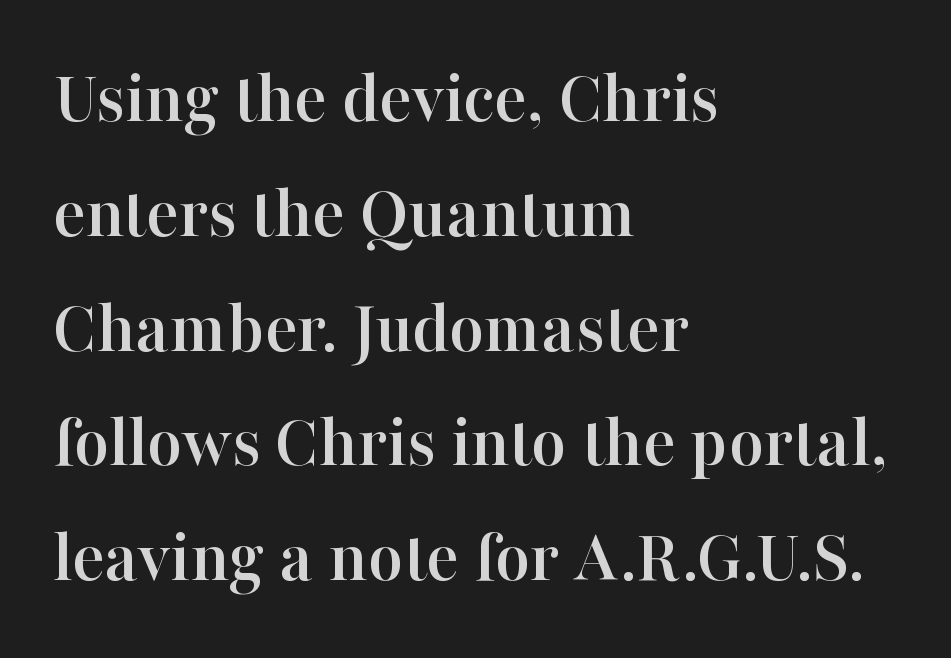
{"serif": "yes", "italic": "no", "width": "normal", "stroke_contrast": "high", "x_height": "medium", "monospaced": "no", "underline": "no", "align": "left", "line_spacing": "normal", "line_spacing_ratio": 1.51, "letter_spacing": "normal", "letter_spacing_em": 0.0, "glyph_px": 76}
